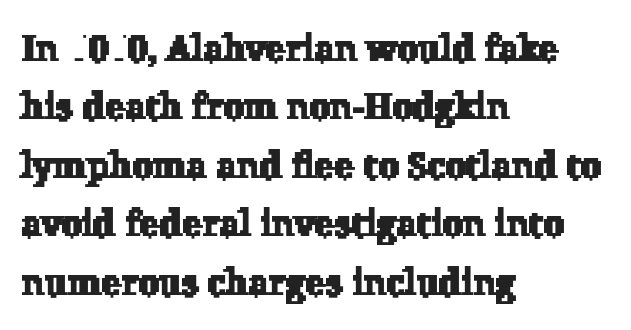
{"serif": "yes", "width": "normal", "stroke_contrast": "low", "x_height": "medium", "monospaced": "no", "underline": "no", "align": "left", "line_spacing": "normal", "line_spacing_ratio": 1.58, "letter_spacing": "normal", "letter_spacing_em": 0.0, "glyph_px": 37}
